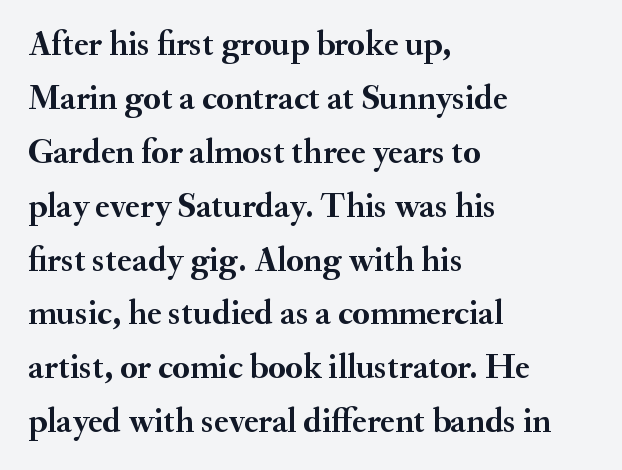
The rendering anchors every line to the left-hand side. Honestly, the letter spacing is just normal — you wouldn't notice it. Thick stems and heavy bowls — unmistakably bold. The space beneath each line is pristine and unruled. The typography opts for an upright posture over an oblique one.
